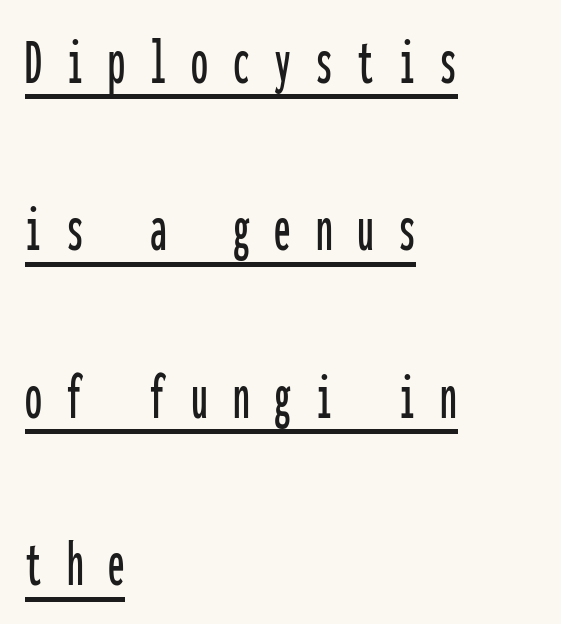
The image shows 67 px condensed sans-serif type, upright, monospaced; set left-aligned, loose line spacing (2.5x), unusually wide letter spacing (+0.37 em), underlined; low stroke contrast and a medium x-height.
